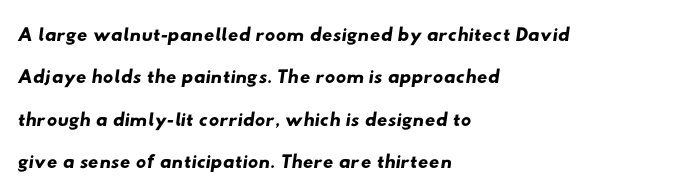
The image shows 29 px wide sans-serif type; set left-aligned, normal line spacing (1.46x), normal letter spacing, not underlined; low stroke contrast and a small x-height.
